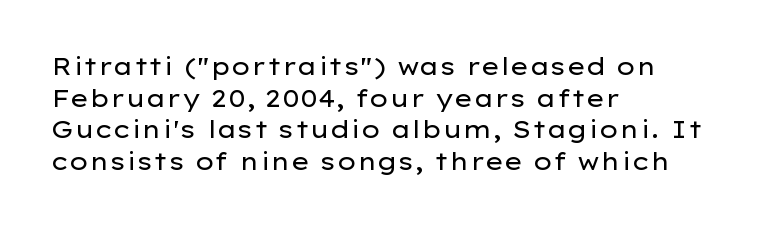
Q: Is the text bold? A: No.
Q: Is the text italic (slanted)? A: No, it is upright.
Q: Is the text underlined? A: No.
Q: How is the paragraph aligned? A: Left-aligned.
Q: Is the spacing between letters normal or unusually wide? A: Normal.
Q: Is the spacing between lines tight, normal or loose? A: Normal.
